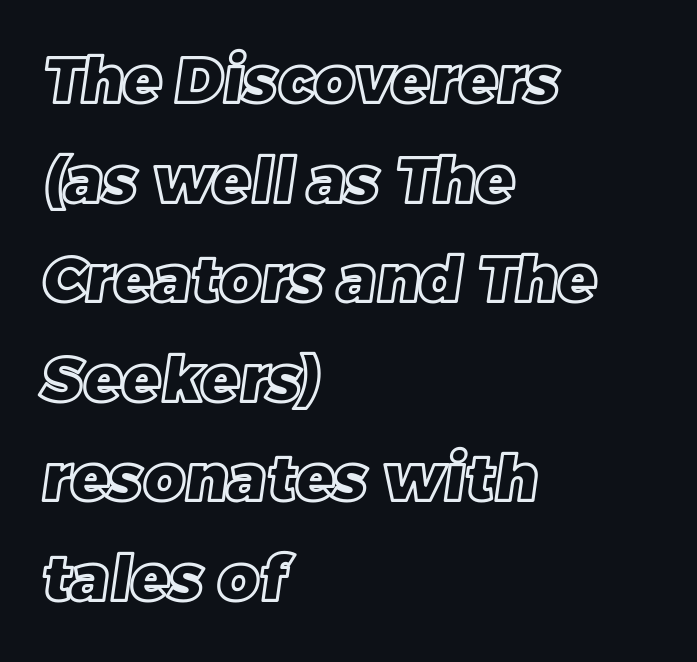
The image shows 63 px text type; set left-aligned, normal line spacing (1.58x), normal letter spacing, not underlined; a large x-height.
